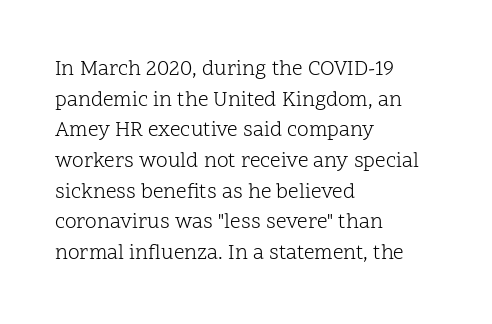
{"italic": "no", "bold": "no", "underline": "no", "align": "left", "line_spacing": "normal", "line_spacing_ratio": 1.46, "letter_spacing": "normal", "letter_spacing_em": 0.0, "glyph_px": 21}
